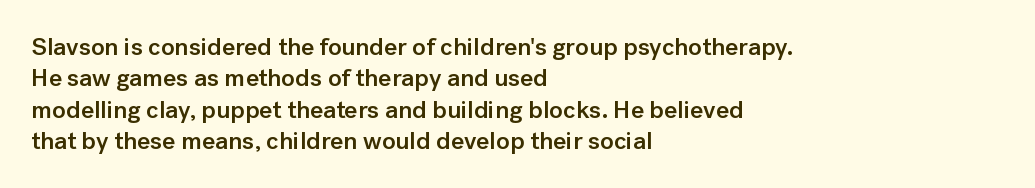
Has an underline been added? It has not. Nobody touched the tracking dial on this one. The rendering uses a semibold face; strokes are thickened but not to full bold. Style check: upright. Normally led — the rows are evenly, conventionally spaced.
